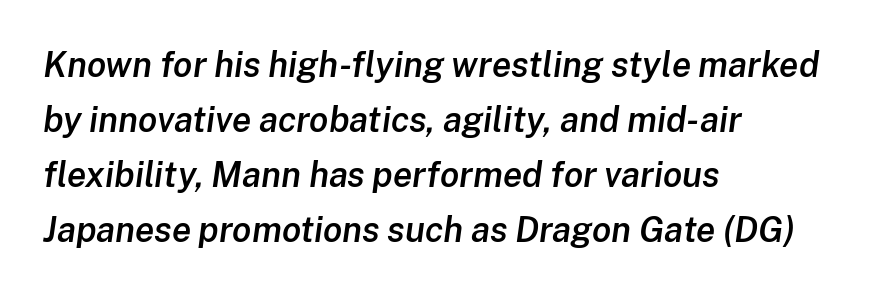
Q: Is the text bold? A: Semi-bold.
Q: Is the text italic (slanted)? A: Yes, it leans right by about 8 degrees.
Q: Is the text underlined? A: No.
Q: How is the paragraph aligned? A: Left-aligned.
Q: Is the spacing between letters normal or unusually wide? A: Normal.
Q: Is the spacing between lines tight, normal or loose? A: Normal.
Q: Width (condensed, normal, or wide)? A: Normal.
Q: Stroke contrast? A: Low.
Q: x-height? A: Medium.
Q: Monospaced? A: No.
